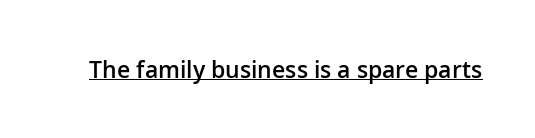
A typesetter would call this zero additional tracking. The rendered words wear a rule along their underside. Every character sits straight up, as roman type does. Typesetter's note: demi weight, one step under bold.
